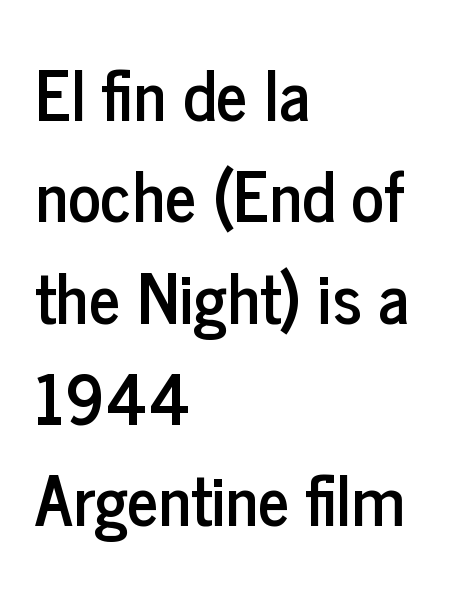
The image shows 68 px condensed sans-serif type, upright; set left-aligned, normal line spacing (1.49x), normal letter spacing, not underlined; low stroke contrast and a medium x-height.
